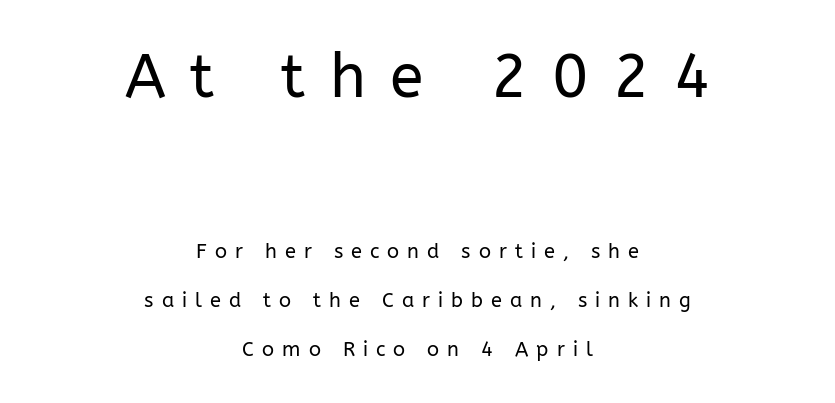
{"serif": "no", "italic": "no", "bold": "no", "weight": "regular", "width": "normal", "stroke_contrast": "low", "x_height": "medium", "monospaced": "no", "underline": "no", "align": "center", "line_spacing": "loose", "line_spacing_ratio": 2.46, "letter_spacing": "wide", "letter_spacing_em": 0.4, "larger_block": "first", "size_ratio": 3.05, "glyph_px": 61}
